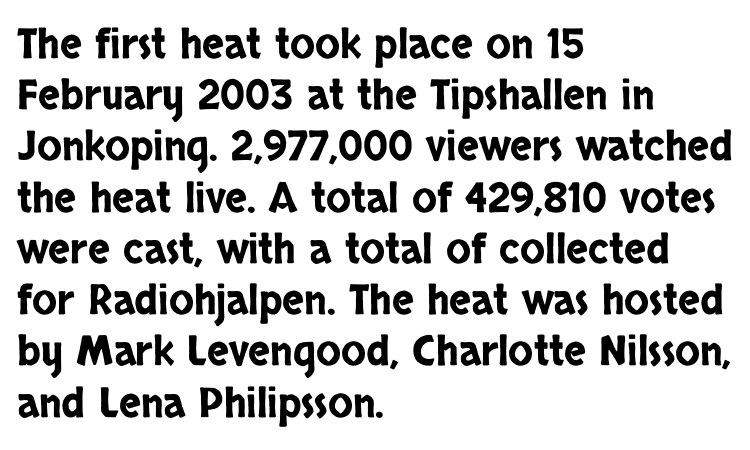
Spacing between characters is what you'd get straight out of the box. Typographically, this falls in the sans-serif category. The designer left line spacing at the default. The passage shown is typed in a proportional face where columns would drift. When letters stand straight like this, we call the style roman or upright.
